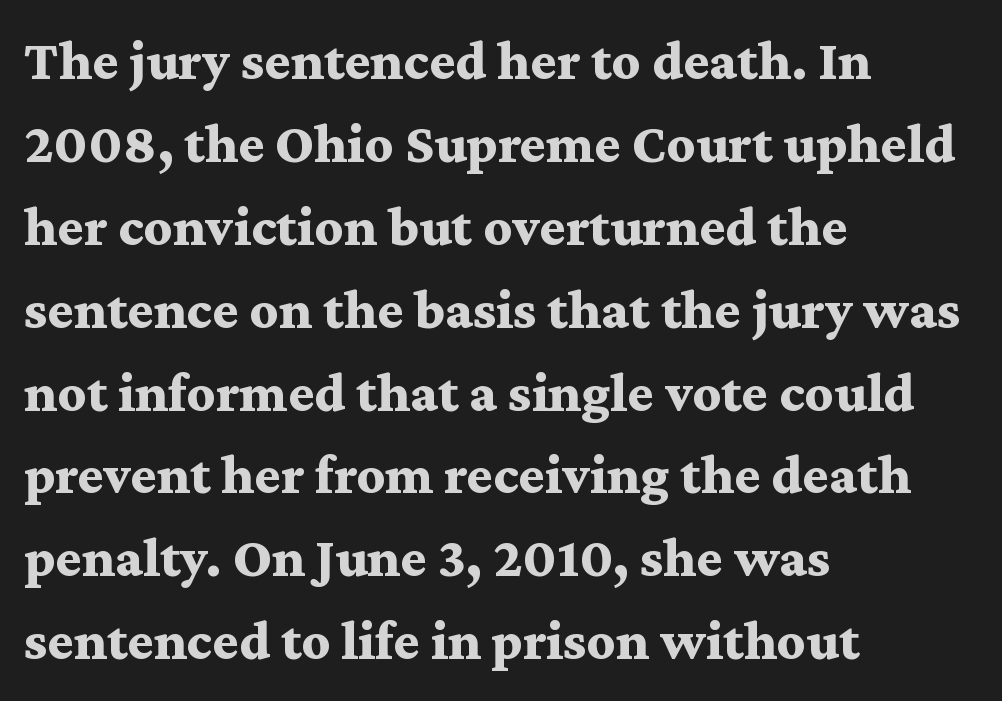
Q: Is the text bold? A: Yes.
Q: Is the text italic (slanted)? A: No, it is upright.
Q: Is the typeface a serif or a sans-serif typeface? A: Serif.
Q: Is the text underlined? A: No.
Q: How is the paragraph aligned? A: Left-aligned.
Q: Is the spacing between letters normal or unusually wide? A: Normal.
Q: Is the spacing between lines tight, normal or loose? A: Normal.
Q: Width (condensed, normal, or wide)? A: Wide.
Q: Stroke contrast? A: Medium.
Q: x-height? A: Medium.
Q: Monospaced? A: No.
